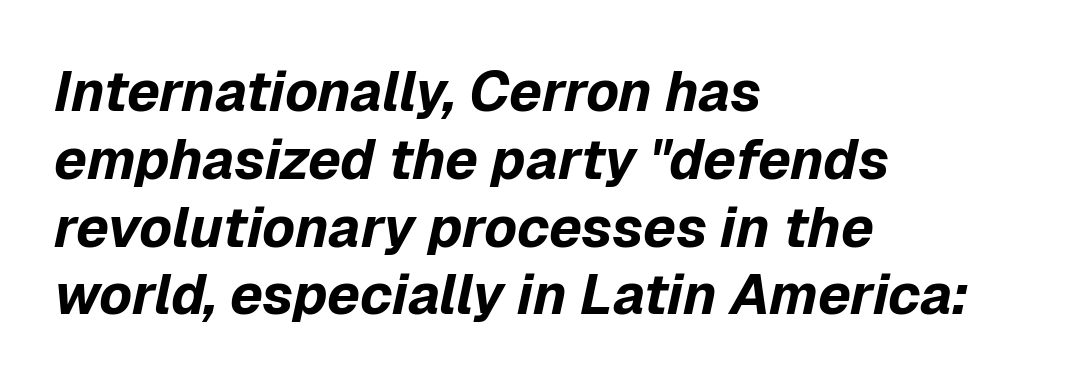
The typesetting leans heavy: a genuine bold. The typography opts for an oblique posture over an upright one. Do the characters align in a grid? No, the font is proportional. Leftover space on each line is placed entirely after the last word. The face used here is rendered with its standard letterfit.
